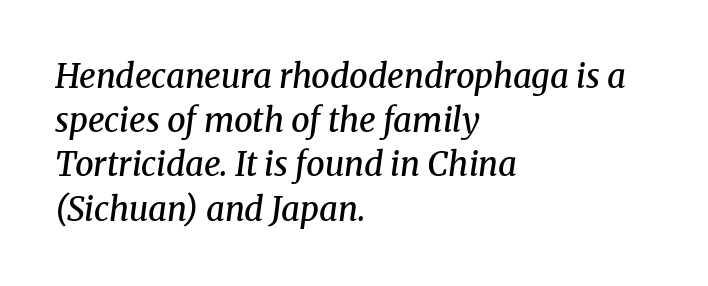
The image shows 33 px semibold serif type, italic (leaning right); set left-aligned, normal line spacing (1.34x), normal letter spacing, not underlined; medium stroke contrast and a medium x-height.
